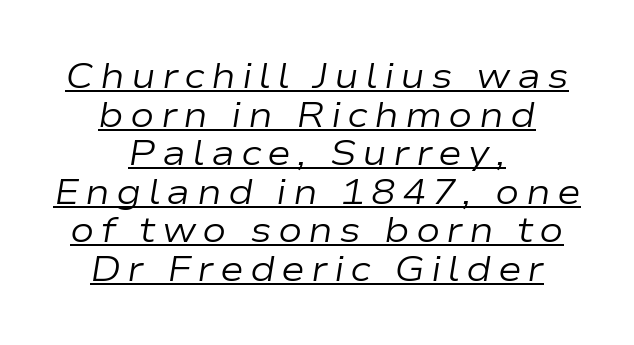
{"italic": "yes", "lean": "right", "slant_degrees": 9, "bold": "no", "weight": "regular", "width": "wide", "stroke_contrast": "low", "x_height": "medium", "monospaced": "no", "underline": "yes", "align": "center", "line_spacing": "tight", "line_spacing_ratio": 1.07, "glyph_px": 36}
